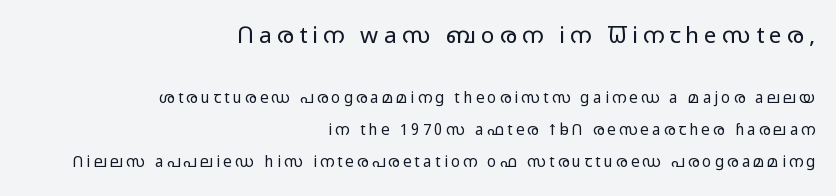
Q: Is the text bold? A: No.
Q: Is the text italic (slanted)? A: No, it is upright.
Q: Is the text underlined? A: No.
Q: How is the paragraph aligned? A: Right-aligned.
Q: Is the spacing between letters normal or unusually wide? A: Unusually wide.
Q: Is the spacing between lines tight, normal or loose? A: Loose.
Q: Which block of text is set in a larger size, the first (top) or the second (bottom)? A: The first (top) one.
